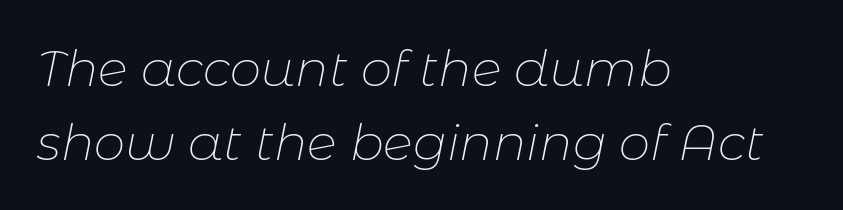
Q: Is the text bold? A: No.
Q: Is the text italic (slanted)? A: Yes, it leans right by about 11 degrees.
Q: Is the text underlined? A: No.
Q: How is the paragraph aligned? A: Left-aligned.
Q: Is the spacing between letters normal or unusually wide? A: Normal.
Q: Is the spacing between lines tight, normal or loose? A: Normal.
Q: Width (condensed, normal, or wide)? A: Normal.
Q: Stroke contrast? A: Low.
Q: x-height? A: Medium.
Q: Monospaced? A: No.
